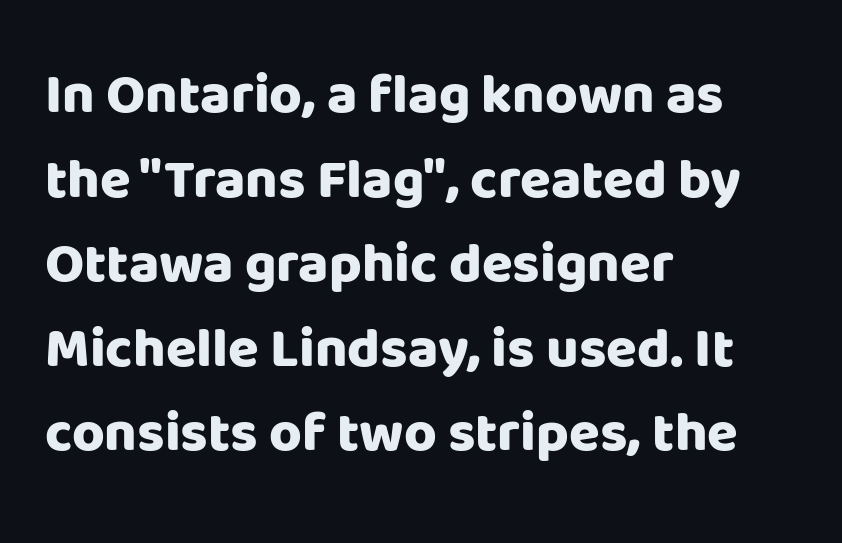
A clean baseline with only descenders dipping below it. Leading matches the norm, producing a regular column. The glyphs have the mass of a bold cut. The letters stand upright; this is a roman face. No extra tracking has been applied to these lines.
